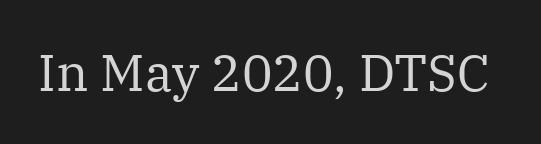
{"serif": "yes", "italic": "no", "bold": "no", "weight": "regular", "width": "normal", "stroke_contrast": "medium", "x_height": "medium", "monospaced": "no", "underline": "no", "letter_spacing": "normal", "letter_spacing_em": 0.0, "glyph_px": 51}
